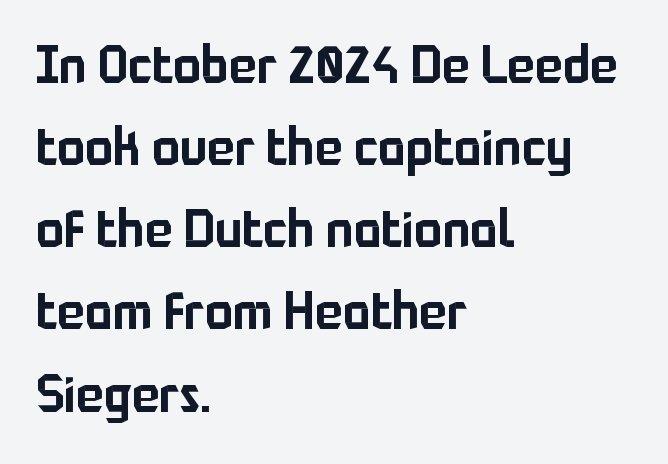
The image shows 52 px sans-serif type, upright; set left-aligned, normal line spacing (1.58x), normal letter spacing, not underlined; low stroke contrast and a medium x-height.
